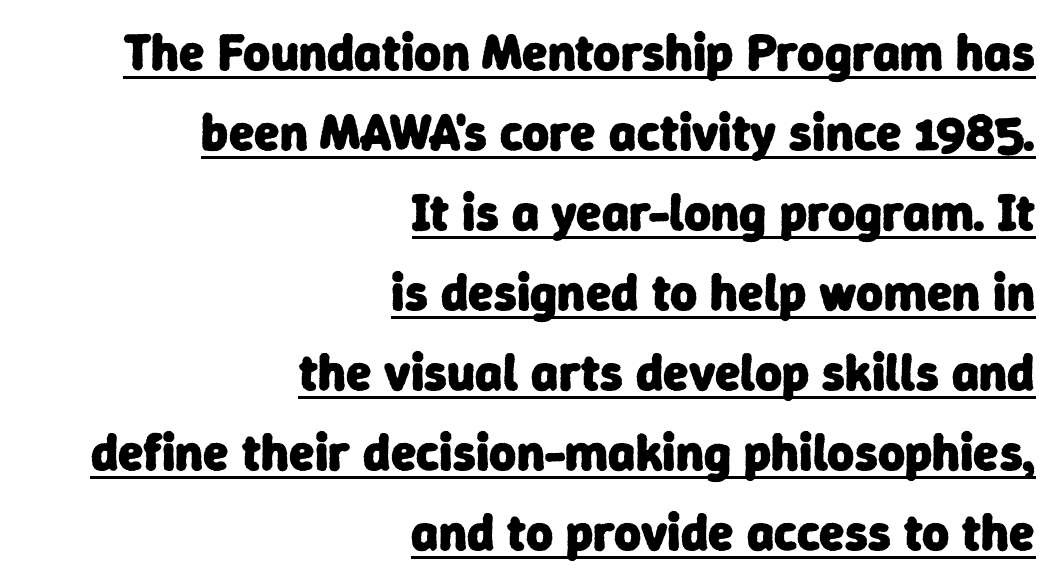
{"serif": "no", "bold": "yes", "weight": "heavy", "width": "normal", "stroke_contrast": "low", "x_height": "medium", "monospaced": "no", "underline": "yes", "align": "right", "line_spacing": "normal", "line_spacing_ratio": 1.54, "letter_spacing": "normal", "letter_spacing_em": 0.0, "glyph_px": 52}
